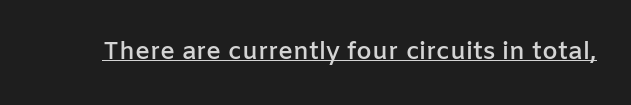
{"italic": "no", "bold": "semi", "underline": "yes", "letter_spacing": "normal", "letter_spacing_em": 0.0, "glyph_px": 25}
